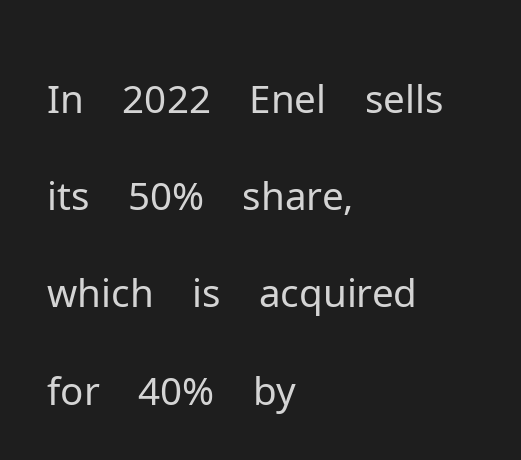
Left-aligned paragraph, ragged on the right. Nope, no serifs anywhere on these letters. The glyphs are unaccompanied by any horizontal stroke below them. Ascenders rise straight up at ninety degrees. Honestly, the letter spacing is just normal — you wouldn't notice it. The letters advance in unequal steps, a hallmark of proportional type.
